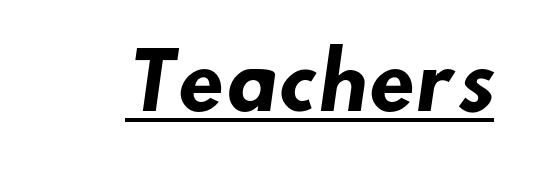
{"serif": "no", "bold": "yes", "weight": "heavy", "width": "normal", "stroke_contrast": "low", "x_height": "small", "monospaced": "no", "underline": "yes", "letter_spacing": "normal", "letter_spacing_em": 0.0, "glyph_px": 76}
